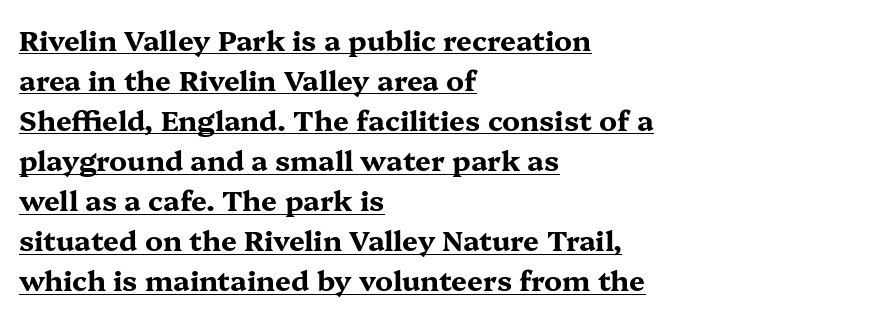
The image shows 28 px bold, wide serif type, upright; set left-aligned, normal line spacing (1.43x), normal letter spacing, underlined; medium stroke contrast and a medium x-height.
